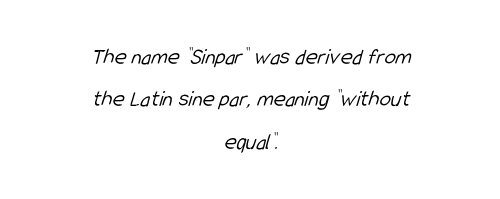
{"bold": "no", "underline": "no", "align": "center", "line_spacing_ratio": 1.84, "letter_spacing": "normal", "letter_spacing_em": 0.0, "glyph_px": 23}
